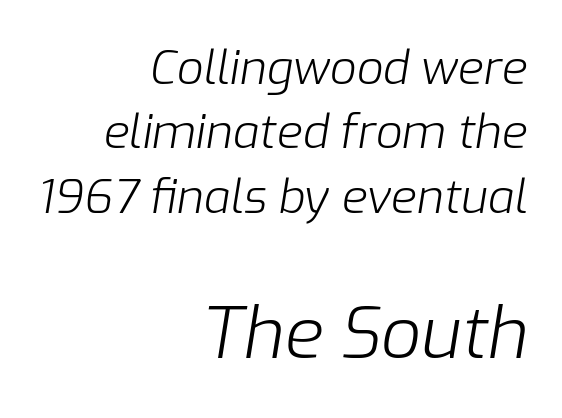
Q: Is the text bold? A: No.
Q: Is the text italic (slanted)? A: Yes, it leans right by about 9 degrees.
Q: Is the text underlined? A: No.
Q: How is the paragraph aligned? A: Right-aligned.
Q: Is the spacing between letters normal or unusually wide? A: Normal.
Q: Is the spacing between lines tight, normal or loose? A: Normal.
Q: Which block of text is set in a larger size, the first (top) or the second (bottom)? A: The second (bottom) one.
Q: Width (condensed, normal, or wide)? A: Normal.
Q: Stroke contrast? A: Low.
Q: x-height? A: Medium.
Q: Monospaced? A: No.
